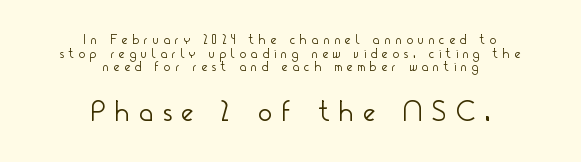
Bigger letters appear in the bottom chunk; the top chunk is reduced. In terms of letterspacing, this is a distinctly airy, spread setting. The text block is weighted toward neither margin, spreading evenly from the middle. This sample has the flowing, uneven cadence of proportional lettering.
